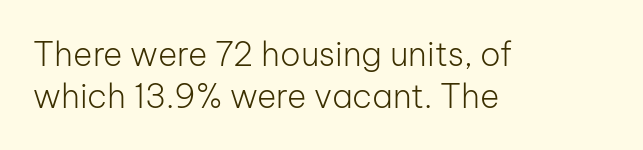
{"serif": "no", "italic": "no", "bold": "no", "weight": "light", "width": "normal", "stroke_contrast": "low", "x_height": "medium", "monospaced": "no", "underline": "no", "align": "left", "line_spacing": "normal", "line_spacing_ratio": 1.26, "letter_spacing": "normal", "letter_spacing_em": 0.0, "glyph_px": 33}
